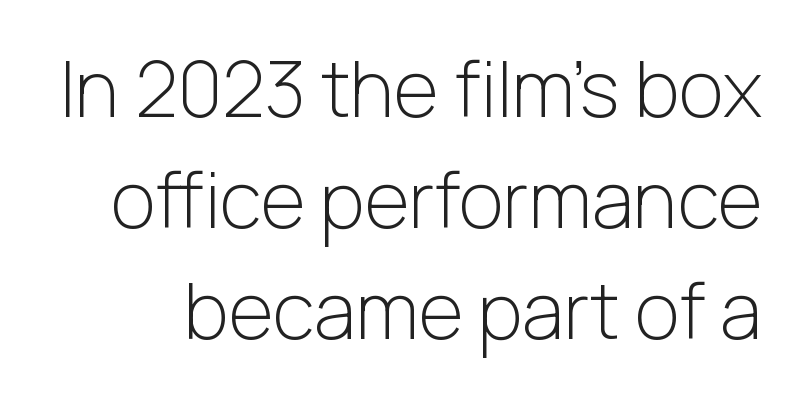
The image shows 77 px light sans-serif type, upright; set normal line spacing (1.44x), normal letter spacing, not underlined; low stroke contrast and a medium x-height.
